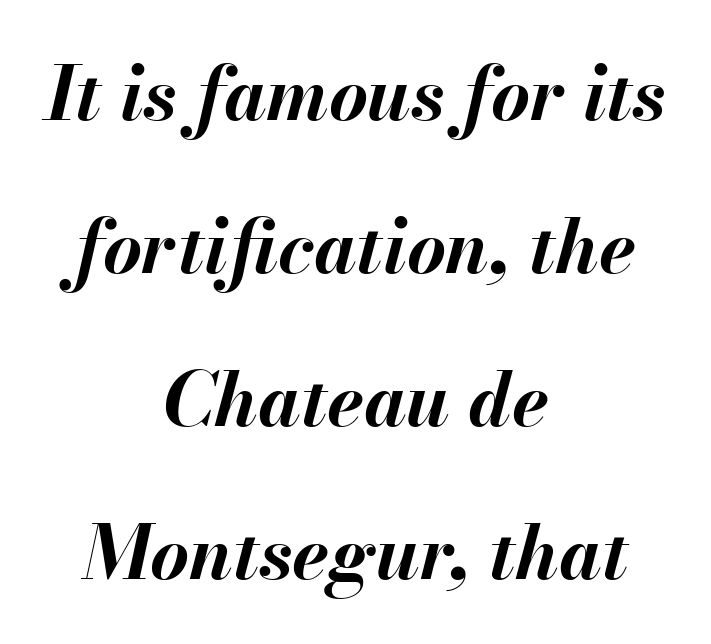
The image shows 75 px bold type, italic (leaning right); set centered, loose line spacing (2.04x), normal letter spacing, not underlined; medium stroke contrast and a small x-height.
